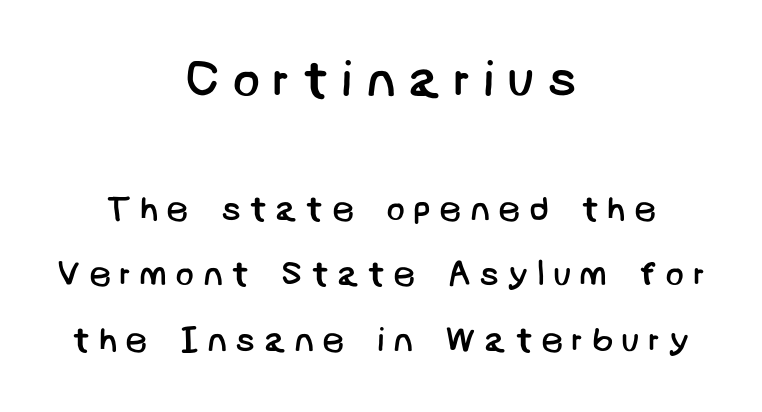
The text block is weighted toward neither margin, spreading evenly from the middle. This rendering employs a face without finishing strokes, i.e., a sans-serif. Glance below the letters and you will spot only blank space. The upper block of text is set noticeably larger than the block beneath it. You could only call the tracking loose — the letters float apart. The passage shown is not bold in any degree.
